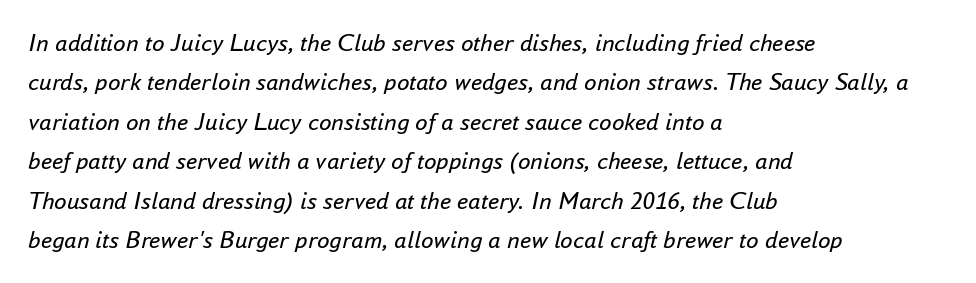
Rule under the text: the space is simply empty. The strokes are not fattened; the text isn't bold. Every character sits at an angle, as italics do. Notice how descenders clear the ascenders below comfortably — that's standard leading. If you drew a ruler down the left edge, every line would touch it.
